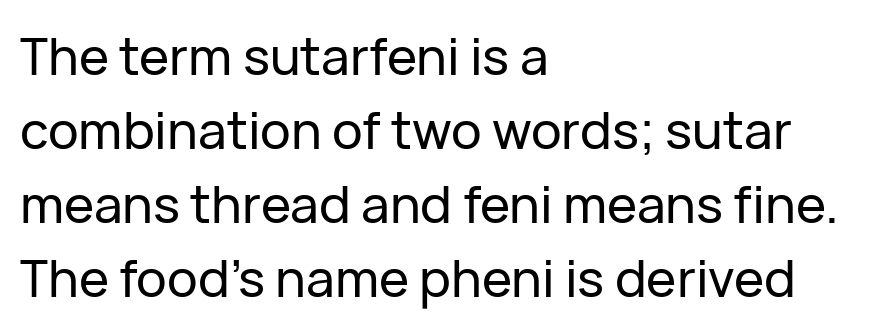
The image shows 51 px sans-serif type, upright; set left-aligned, normal line spacing (1.45x), normal letter spacing, not underlined; low stroke contrast and a medium x-height.
